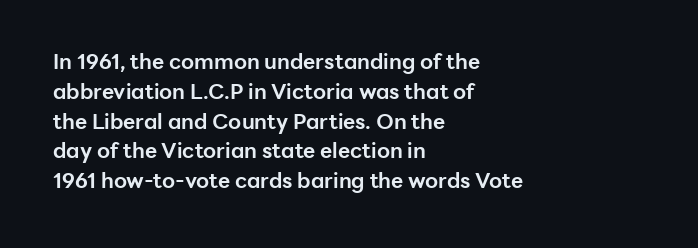
Q: Is the text bold? A: Yes.
Q: Is the text italic (slanted)? A: No, it is upright.
Q: Is the text underlined? A: No.
Q: How is the paragraph aligned? A: Left-aligned.
Q: Is the spacing between letters normal or unusually wide? A: Normal.
Q: Is the spacing between lines tight, normal or loose? A: Normal.
